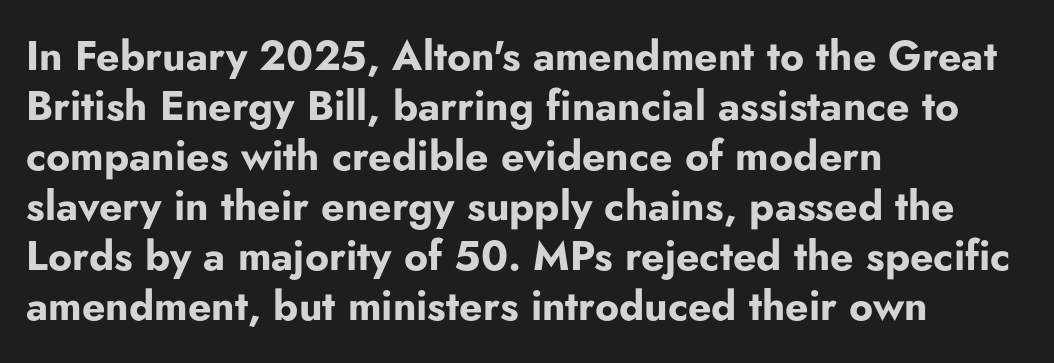
Q: Is the text bold? A: Yes.
Q: Is the text italic (slanted)? A: No, it is upright.
Q: Is the typeface a serif or a sans-serif typeface? A: Sans-serif.
Q: Is the text underlined? A: No.
Q: How is the paragraph aligned? A: Left-aligned.
Q: Is the spacing between letters normal or unusually wide? A: Normal.
Q: Width (condensed, normal, or wide)? A: Normal.
Q: Stroke contrast? A: Low.
Q: x-height? A: Small.
Q: Monospaced? A: No.
